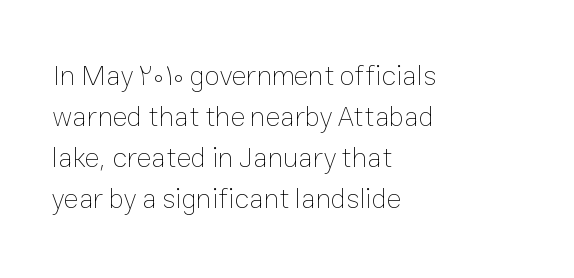
{"italic": "no", "bold": "no", "weight": "thin", "width": "normal", "stroke_contrast": "low", "x_height": "medium", "monospaced": "no", "underline": "no", "align": "left", "line_spacing": "normal", "line_spacing_ratio": 1.47, "letter_spacing": "normal", "letter_spacing_em": 0.0, "glyph_px": 28}
